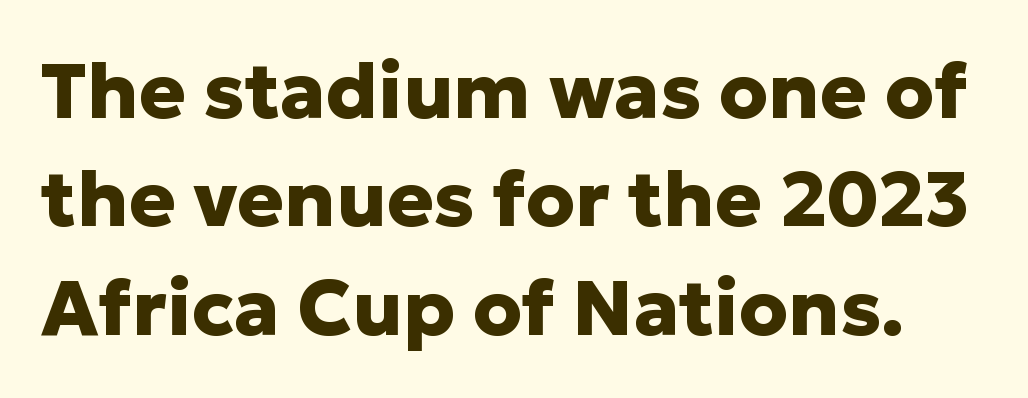
The image shows 78 px heavy sans-serif type, upright; set normal line spacing (1.39x), normal letter spacing, not underlined; low stroke contrast and a medium x-height.
